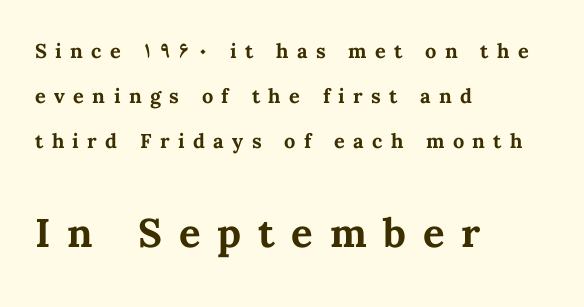
Q: Is the text bold? A: Yes.
Q: Is the text italic (slanted)? A: No, it is upright.
Q: Is the text underlined? A: No.
Q: How is the paragraph aligned? A: Left-aligned.
Q: Is the spacing between letters normal or unusually wide? A: Unusually wide.
Q: Is the spacing between lines tight, normal or loose? A: Loose.
Q: Which block of text is set in a larger size, the first (top) or the second (bottom)? A: The second (bottom) one.
Q: Width (condensed, normal, or wide)? A: Normal.
Q: Stroke contrast? A: Medium.
Q: x-height? A: Medium.
Q: Monospaced? A: No.
